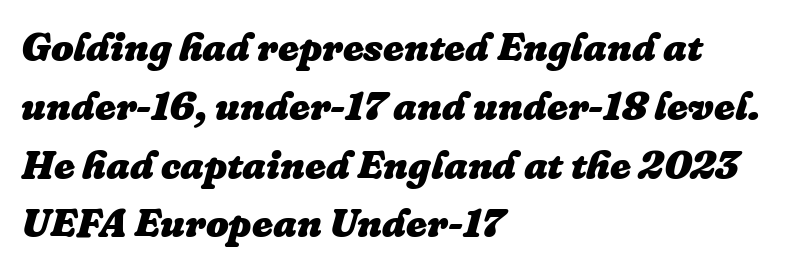
Q: Is the text bold? A: Yes.
Q: Is the text italic (slanted)? A: Yes, it leans right by about 16 degrees.
Q: Is the text underlined? A: No.
Q: How is the paragraph aligned? A: Left-aligned.
Q: Is the spacing between letters normal or unusually wide? A: Normal.
Q: Is the spacing between lines tight, normal or loose? A: Normal.
Q: Width (condensed, normal, or wide)? A: Normal.
Q: Stroke contrast? A: Low.
Q: x-height? A: Medium.
Q: Monospaced? A: No.
